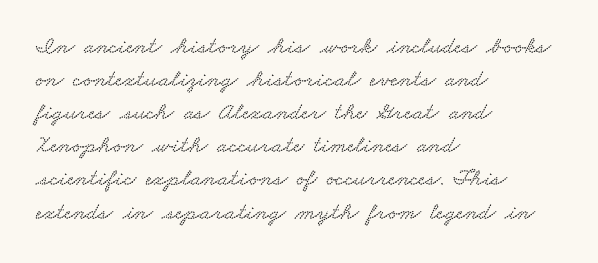
The image shows 24 px text type; set left-aligned, normal line spacing (1.38x), normal letter spacing, not underlined.
